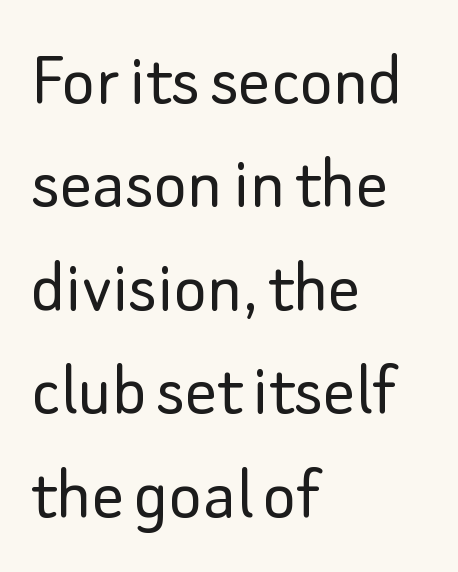
{"serif": "no", "italic": "no", "bold": "no", "weight": "light", "width": "normal", "stroke_contrast": "low", "x_height": "small", "monospaced": "no", "underline": "no", "align": "left", "line_spacing": "normal", "line_spacing_ratio": 1.31, "letter_spacing": "normal", "letter_spacing_em": 0.0, "glyph_px": 79}
